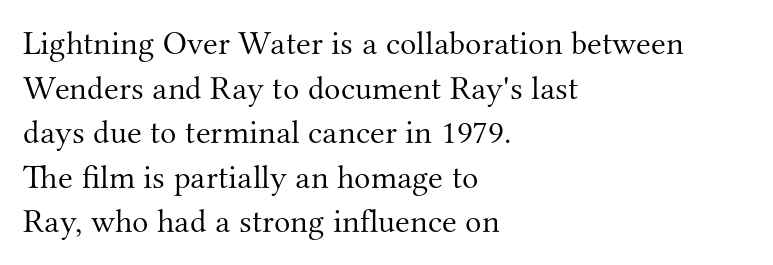
The image shows 34 px light serif type, upright; set left-aligned, normal line spacing (1.31x), normal letter spacing, not underlined; medium stroke contrast and a small x-height.
